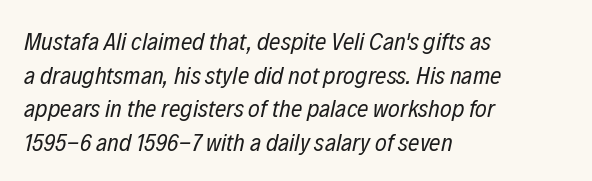
{"italic": "yes", "lean": "right", "slant_degrees": 12, "bold": "no", "underline": "no", "align": "left", "line_spacing": "normal", "line_spacing_ratio": 1.35, "letter_spacing": "normal", "letter_spacing_em": 0.0, "glyph_px": 25}
